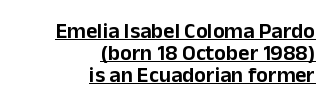
Do the letters lean? They stand straight. Alignment: flush right. Leading: reduced. Underlining? Definitely there. How are the letters spaced? Ordinarily, with no added tracking.
